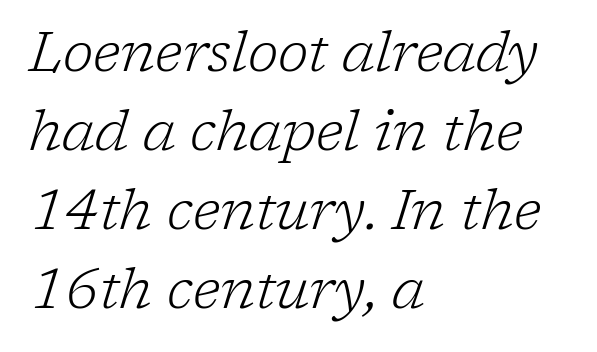
The image shows 56 px light serif type, italic (leaning right); set left-aligned, normal line spacing (1.41x), normal letter spacing, not underlined; low stroke contrast and a medium x-height.
